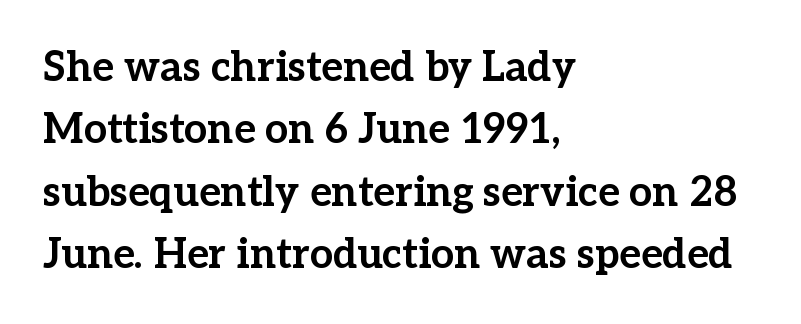
The image shows 41 px bold serif type, upright; set left-aligned, normal line spacing (1.52x), normal letter spacing, not underlined; low stroke contrast and a medium x-height.
